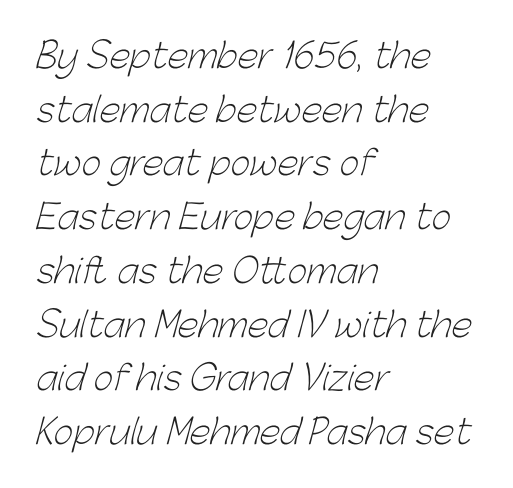
The image shows 34 px light sans-serif type; set left-aligned, normal line spacing (1.58x), normal letter spacing, not underlined; low stroke contrast and a medium x-height.
